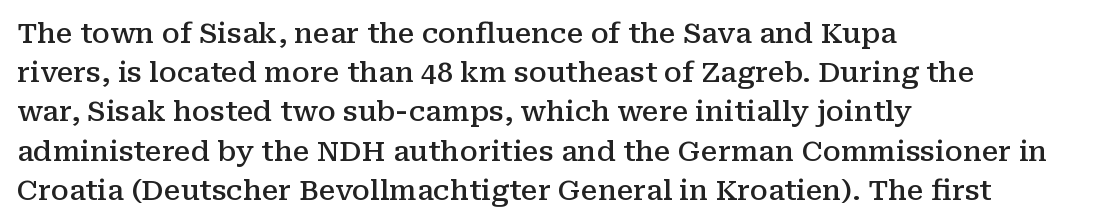
{"serif": "yes", "italic": "no", "bold": "semi", "weight": "semibold", "width": "normal", "stroke_contrast": "medium", "x_height": "medium", "monospaced": "no", "underline": "no", "align": "left", "line_spacing": "normal", "line_spacing_ratio": 1.4, "letter_spacing": "normal", "letter_spacing_em": 0.0, "glyph_px": 28}
